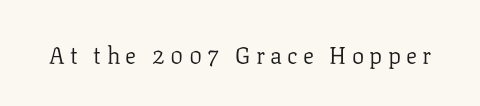
The image shows 23 px text type, upright; set unusually wide letter spacing (+0.23 em), not underlined.
